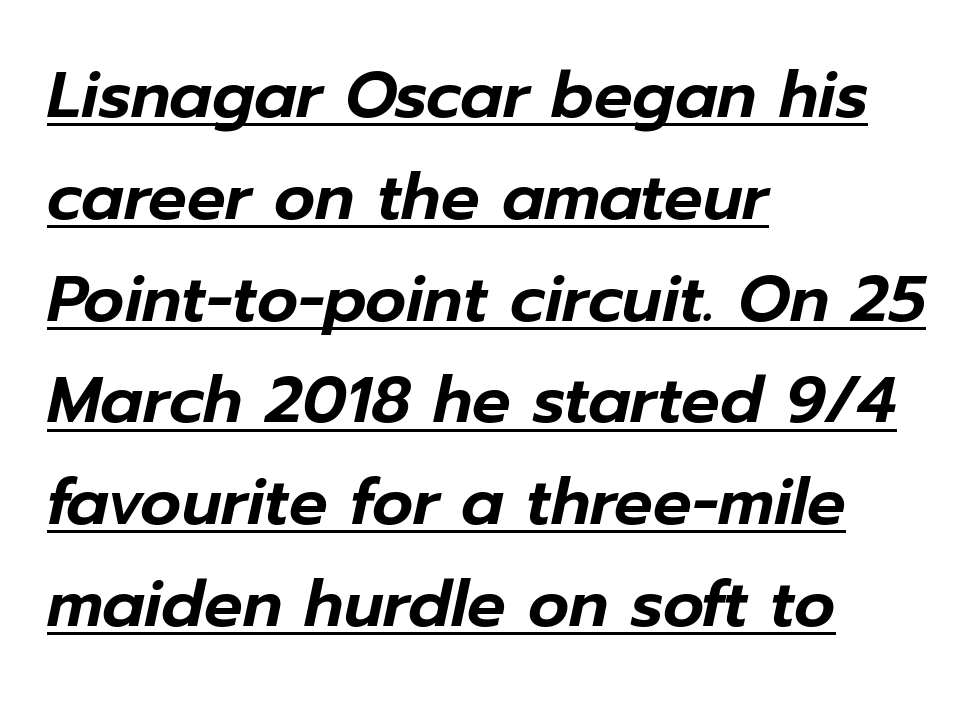
The image shows 64 px text type, italic (leaning right); set left-aligned, normal line spacing (1.59x), normal letter spacing, underlined; low stroke contrast and a medium x-height.
